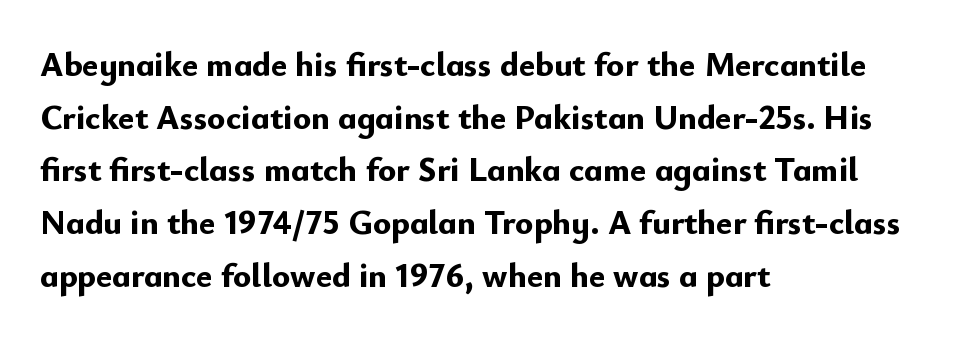
{"serif": "no", "italic": "no", "bold": "yes", "weight": "bold", "width": "normal", "stroke_contrast": "low", "x_height": "small", "monospaced": "no", "underline": "no", "align": "left", "line_spacing": "normal", "line_spacing_ratio": 1.55, "letter_spacing": "normal", "letter_spacing_em": 0.0, "glyph_px": 34}
